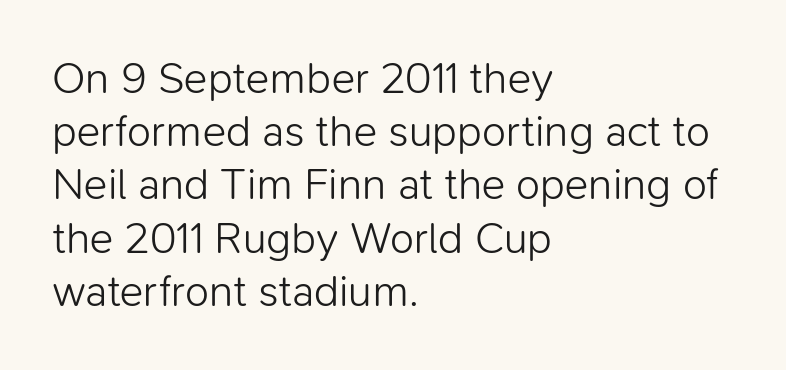
{"serif": "no", "italic": "no", "bold": "no", "weight": "light", "width": "normal", "stroke_contrast": "low", "x_height": "medium", "monospaced": "no", "underline": "no", "align": "left", "line_spacing_ratio": 1.21, "letter_spacing": "normal", "letter_spacing_em": 0.0, "glyph_px": 44}
